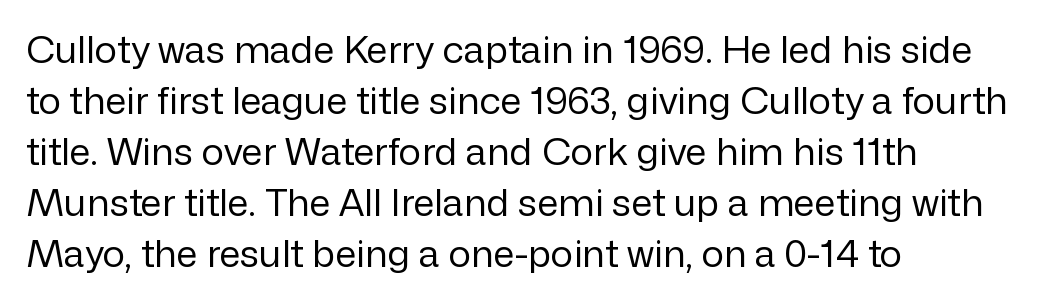
{"serif": "no", "italic": "no", "bold": "no", "weight": "regular", "width": "normal", "stroke_contrast": "low", "x_height": "medium", "monospaced": "no", "underline": "no", "align": "left", "line_spacing": "normal", "line_spacing_ratio": 1.34, "letter_spacing": "normal", "letter_spacing_em": 0.0, "glyph_px": 38}
